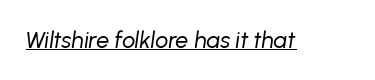
Q: Is the text bold? A: No.
Q: Is the text italic (slanted)? A: Yes, it leans right by about 8 degrees.
Q: Is the text underlined? A: Yes.
Q: Is the spacing between letters normal or unusually wide? A: Normal.
